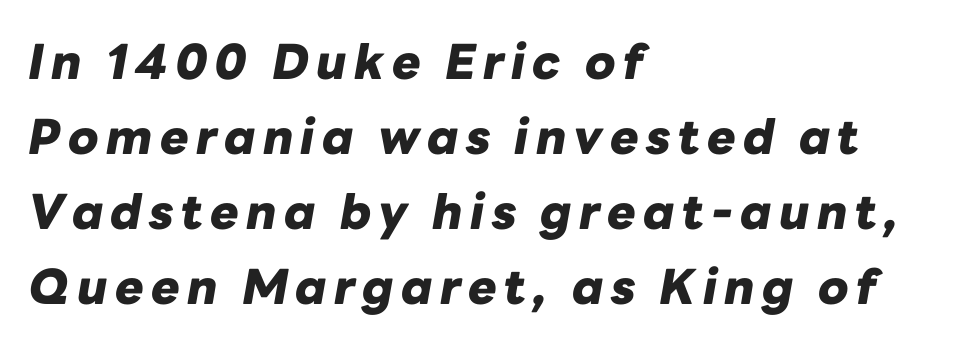
Baseline-to-baseline distance is the conventional proportion of letter height. A clean baseline with only descenders dipping below it. Heavy-handed strokes throughout: this text is bold. Does the lettering tilt? It does — this is italic. A student would call this left alignment; a typographer would say flush left, rag right. These lines are rendered in a variable-pitch font.
